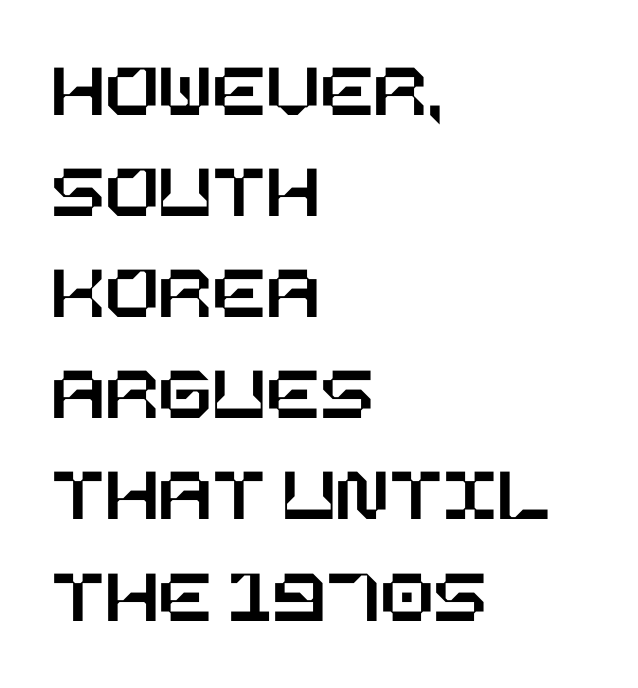
{"italic": "no", "width": "normal", "stroke_contrast": "low", "x_height": "large", "underline": "no", "align": "left", "line_spacing": "normal", "line_spacing_ratio": 1.28, "letter_spacing": "normal", "letter_spacing_em": 0.0, "glyph_px": 79}
